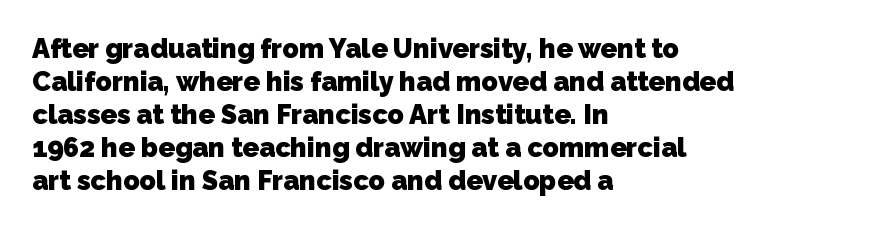
The image shows 27 px bold type; set left-aligned, line spacing 1.22x, normal letter spacing, not underlined.
